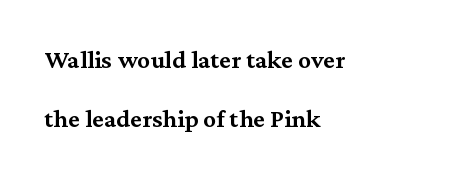
These lines are set flush left with a ragged right edge. Glyph-to-glyph distance matches everyday printed text. The face used here is a semibold: visibly heavier than regular, lighter than bold. A typesetter would call this leading open, well beyond the default. Decoration check: the copy has no underline.
